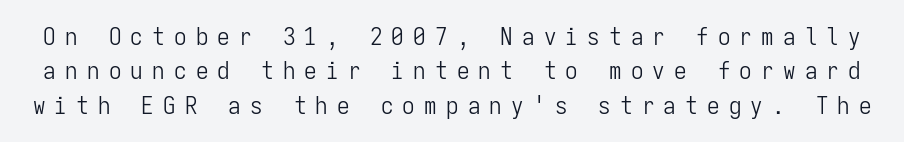
{"italic": "no", "bold": "no", "underline": "no", "line_spacing": "normal", "line_spacing_ratio": 1.38, "letter_spacing": "wide", "letter_spacing_em": 0.37, "glyph_px": 25}
